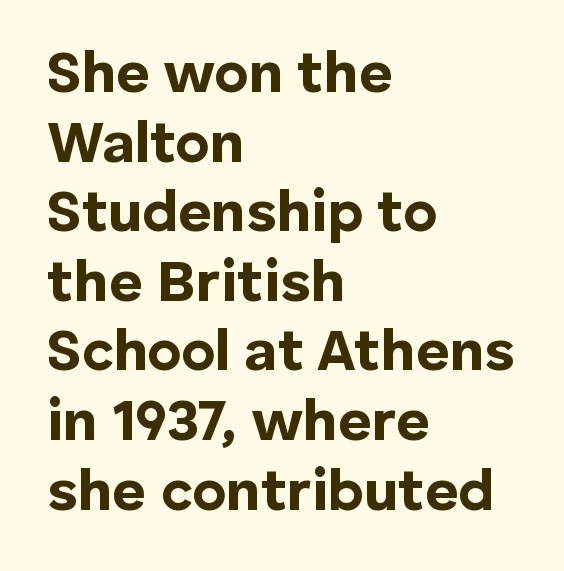
The image shows 58 px bold sans-serif type, upright; set left-aligned, line spacing 1.2x, normal letter spacing, not underlined; low stroke contrast and a medium x-height.
